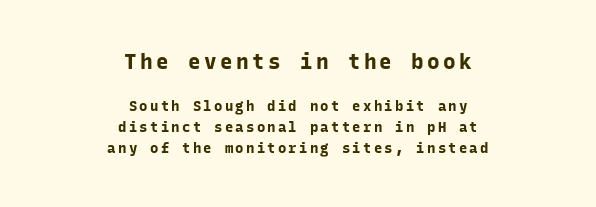
{"italic": "no", "bold": "yes", "underline": "no", "align": "center", "line_spacing": "normal", "line_spacing_ratio": 1.5, "larger_block": "first", "size_ratio": 1.5, "glyph_px": 21}
